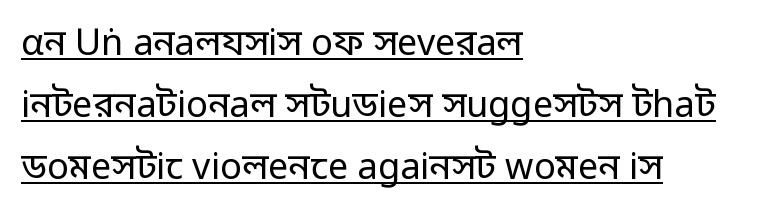
Is there an underline? Yes — a line sits under the letters. Each letter keeps its own natural width here, so spacing adapts to shape. Summary of weight: not heavy and not bold. Ordinary non-slanted type is in use. The tracking reads as untouched default to a designer's eye. The ragged edge is on the right, which tells us the setting is flush left.
